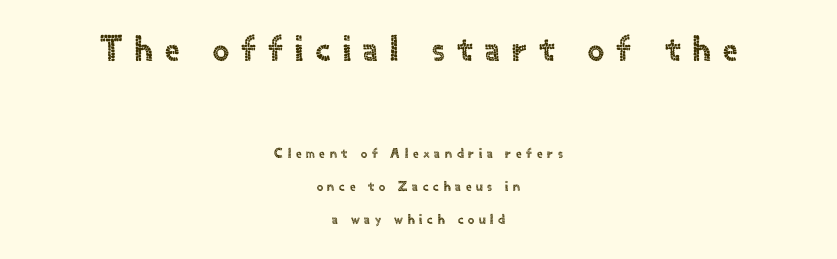
This sample uses expanded letter spacing, leaving extra air between glyphs. This rendering employs a face without finishing strokes, i.e., a sans-serif. The letters stand straight up with perfectly vertical stems. If you folded the block vertically in half, each line would mirror itself in length.
